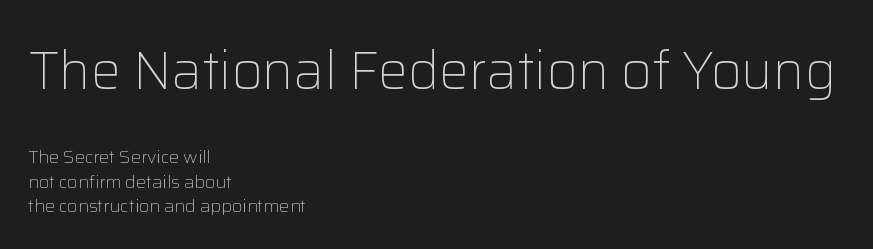
Q: Is the text bold? A: No.
Q: Is the text italic (slanted)? A: No, it is upright.
Q: Is the typeface a serif or a sans-serif typeface? A: Sans-serif.
Q: Is the text underlined? A: No.
Q: How is the paragraph aligned? A: Left-aligned.
Q: Is the spacing between letters normal or unusually wide? A: Normal.
Q: Is the spacing between lines tight, normal or loose? A: Normal.
Q: Which block of text is set in a larger size, the first (top) or the second (bottom)? A: The first (top) one.
Q: Width (condensed, normal, or wide)? A: Normal.
Q: Stroke contrast? A: Low.
Q: x-height? A: Medium.
Q: Monospaced? A: No.
